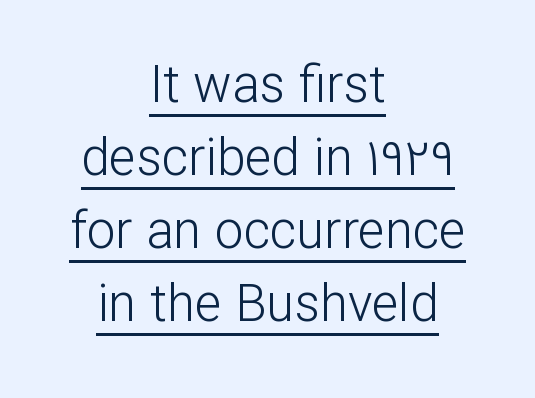
The image shows 51 px light sans-serif type, upright; set centered, normal line spacing (1.43x), normal letter spacing, underlined; low stroke contrast and a medium x-height.
